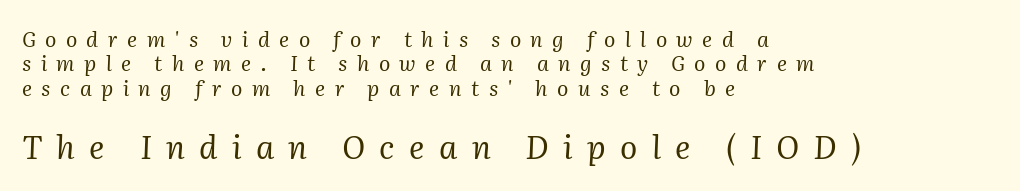
{"serif": "yes", "italic": "yes", "lean": "right", "slant_degrees": 2, "bold": "no", "weight": "regular", "width": "normal", "stroke_contrast": "medium", "x_height": "medium", "monospaced": "no", "underline": "no", "align": "left", "line_spacing_ratio": 1.16, "letter_spacing": "wide", "letter_spacing_em": 0.45, "larger_block": "second", "size_ratio": 1.52, "glyph_px": 32}
